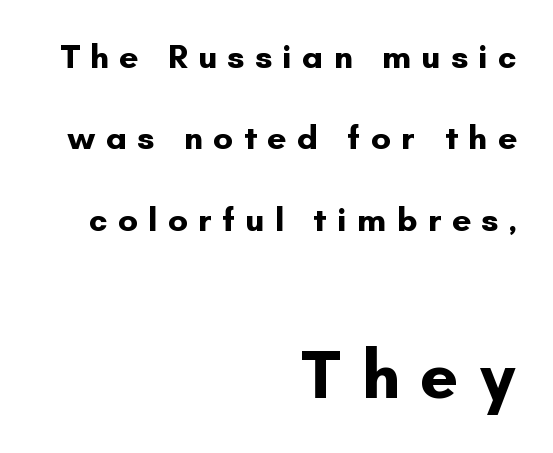
Teacher's note: observe the even right margin — that is flush-right alignment. Students, observe: this is what heavily led, spacious text looks like. You can tell from the bare stems that sans-serif type was used. The space beneath each line is pristine and unruled.
